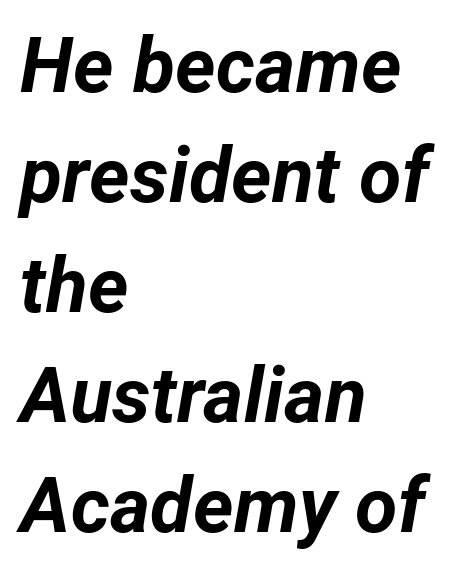
Q: Is the text bold? A: Yes.
Q: Is the text italic (slanted)? A: Yes, it leans right by about 12 degrees.
Q: Is the text underlined? A: No.
Q: How is the paragraph aligned? A: Left-aligned.
Q: Is the spacing between letters normal or unusually wide? A: Normal.
Q: Is the spacing between lines tight, normal or loose? A: Normal.
Q: Width (condensed, normal, or wide)? A: Normal.
Q: Stroke contrast? A: Low.
Q: x-height? A: Medium.
Q: Monospaced? A: No.
